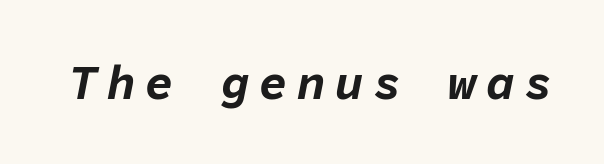
Slant detected: the letters are inclined. Descender tails drop into unmarked territory. Every character here occupies the same horizontal width, giving the sample a typewriter-like rhythm. Caption: bold face, heavy strokes.
